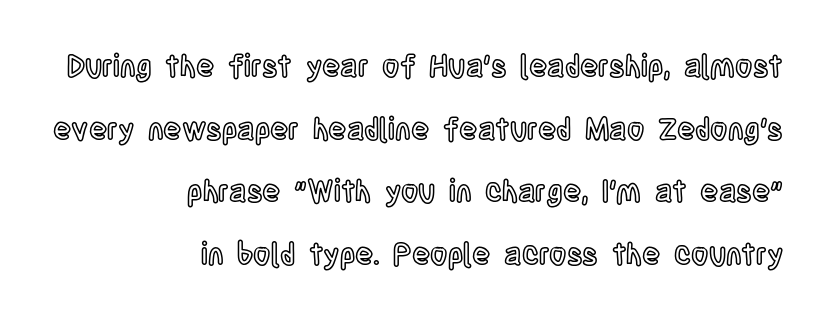
The image shows 30 px condensed type, upright; set right-aligned, loose line spacing (2.09x), normal letter spacing, not underlined; a large x-height.
